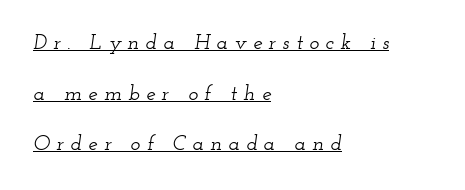
{"italic": "yes", "lean": "right", "slant_degrees": 12, "underline": "yes", "align": "left", "line_spacing": "loose", "line_spacing_ratio": 2.41, "letter_spacing": "wide", "letter_spacing_em": 0.31, "glyph_px": 21}
